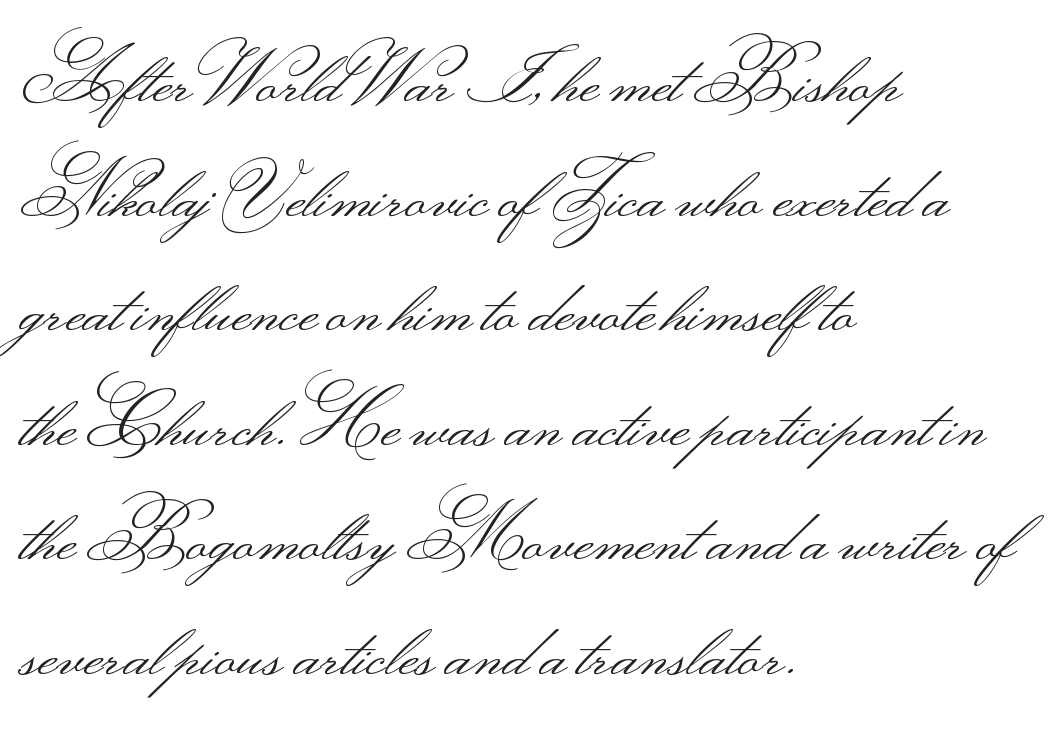
The image shows 73 px light, wide sans-serif type; set left-aligned, normal line spacing (1.57x), normal letter spacing, not underlined; medium stroke contrast.
